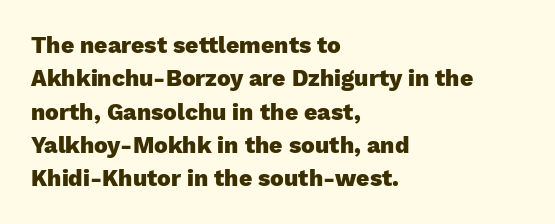
The image shows 23 px bold type, upright; set left-aligned, normal line spacing (1.45x), normal letter spacing, not underlined.
